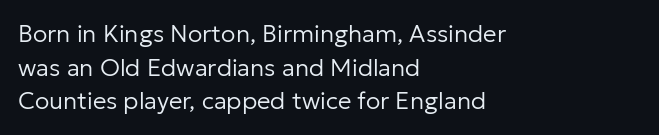
{"italic": "no", "bold": "no", "underline": "no", "align": "left", "line_spacing": "normal", "line_spacing_ratio": 1.4, "letter_spacing": "normal", "letter_spacing_em": 0.0, "glyph_px": 24}
